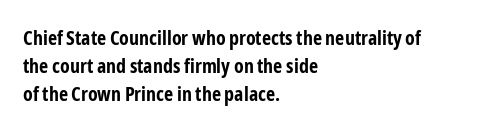
{"italic": "no", "bold": "yes", "underline": "no", "align": "left", "line_spacing": "normal", "line_spacing_ratio": 1.39, "letter_spacing": "normal", "letter_spacing_em": 0.0, "glyph_px": 20}
